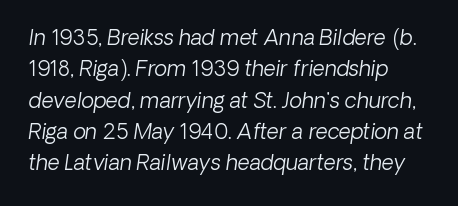
{"bold": "no", "underline": "no", "align": "left", "line_spacing": "normal", "line_spacing_ratio": 1.49, "letter_spacing": "normal", "letter_spacing_em": 0.0, "glyph_px": 21}
